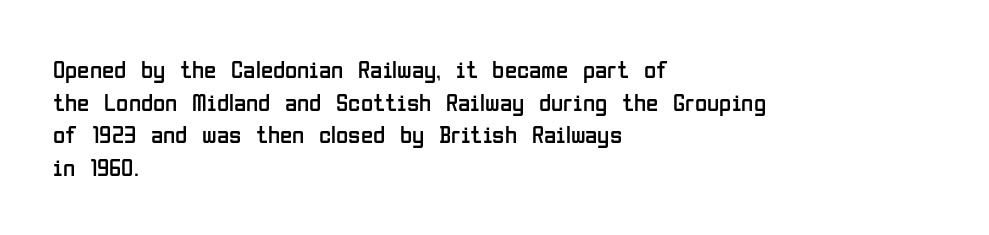
Q: Is the text bold? A: No.
Q: Is the text italic (slanted)? A: No, it is upright.
Q: Is the text underlined? A: No.
Q: How is the paragraph aligned? A: Left-aligned.
Q: Is the spacing between letters normal or unusually wide? A: Normal.
Q: Is the spacing between lines tight, normal or loose? A: Normal.
